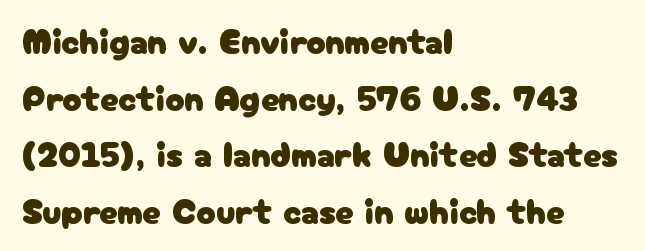
The image shows 36 px sans-serif type, upright; set left-aligned, normal line spacing (1.57x), normal letter spacing, not underlined; low stroke contrast and a medium x-height.
